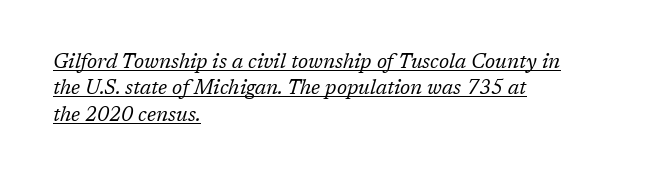
Q: Is the text bold? A: No.
Q: Is the text italic (slanted)? A: Yes, it leans right by about 17 degrees.
Q: Is the text underlined? A: Yes.
Q: How is the paragraph aligned? A: Left-aligned.
Q: Is the spacing between letters normal or unusually wide? A: Normal.
Q: Is the spacing between lines tight, normal or loose? A: Normal.
